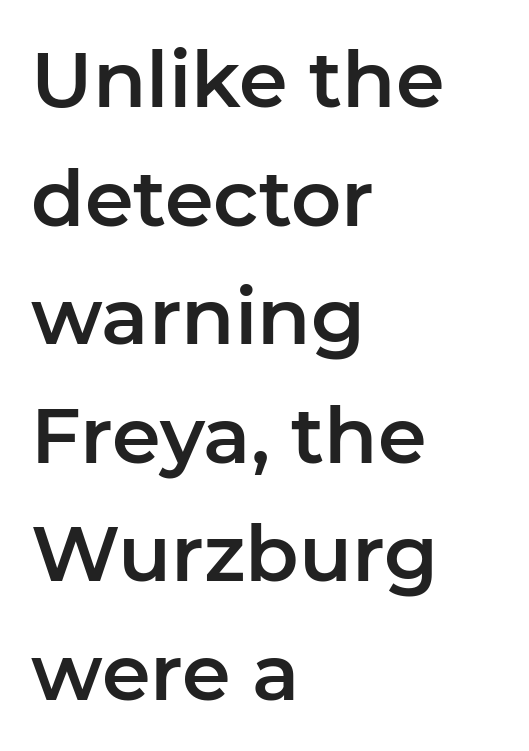
{"serif": "no", "italic": "no", "width": "normal", "stroke_contrast": "low", "x_height": "medium", "monospaced": "no", "underline": "no", "align": "left", "line_spacing": "normal", "line_spacing_ratio": 1.52, "letter_spacing": "normal", "letter_spacing_em": 0.0, "glyph_px": 78}
